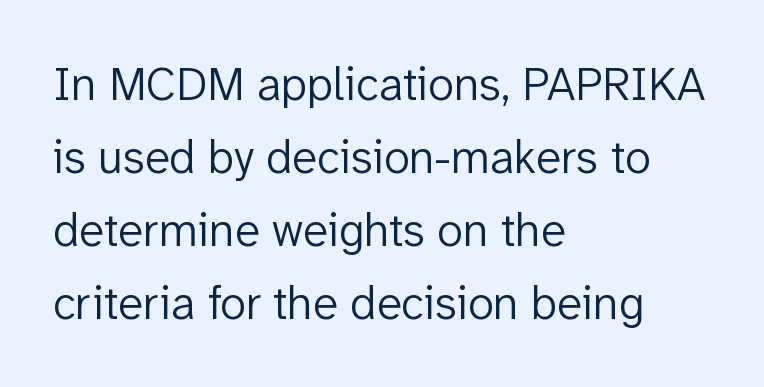
The image shows 47 px light sans-serif type, upright; set left-aligned, normal line spacing (1.55x), normal letter spacing, not underlined; low stroke contrast and a medium x-height.
